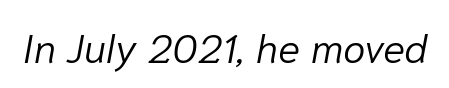
Q: Is the text bold? A: No.
Q: Is the text italic (slanted)? A: Yes, it leans right by about 10 degrees.
Q: Is the text underlined? A: No.
Q: Is the spacing between letters normal or unusually wide? A: Normal.
Q: Width (condensed, normal, or wide)? A: Normal.
Q: Stroke contrast? A: Low.
Q: x-height? A: Medium.
Q: Monospaced? A: No.
